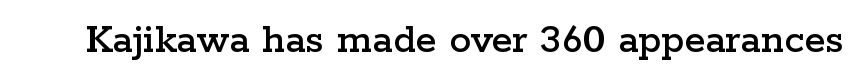
The image shows 43 px wide serif type, upright; set normal letter spacing, not underlined; low stroke contrast and a medium x-height.
